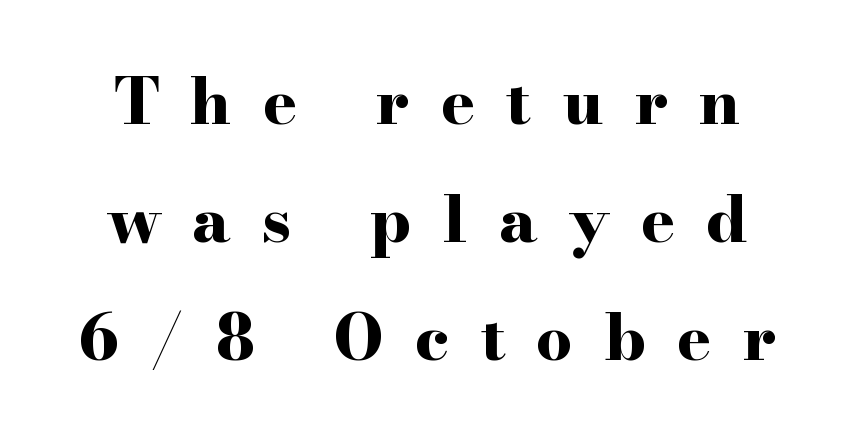
The image shows 64 px bold, wide serif type, upright; set line spacing 1.84x, unusually wide letter spacing (+0.49 em), not underlined; high stroke contrast and a small x-height.
